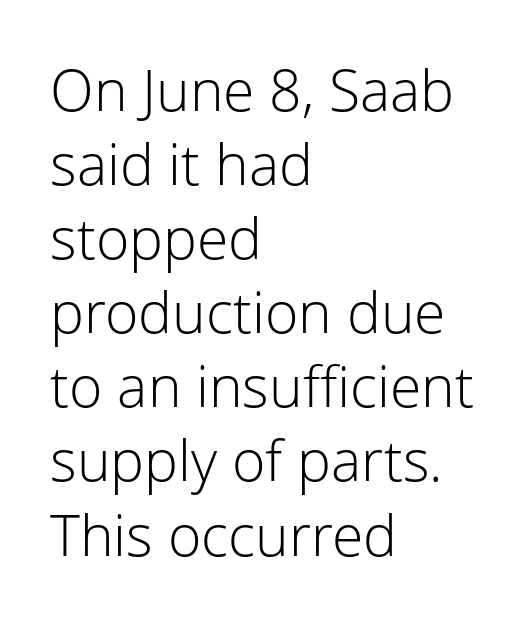
These lines keep a tight, regular rhythm from letter to letter. Reading down the column, the eye jumps a familiar distance to each next line. The letters advance in unequal steps, a hallmark of proportional type. The weight tops out at a normal text grade.
